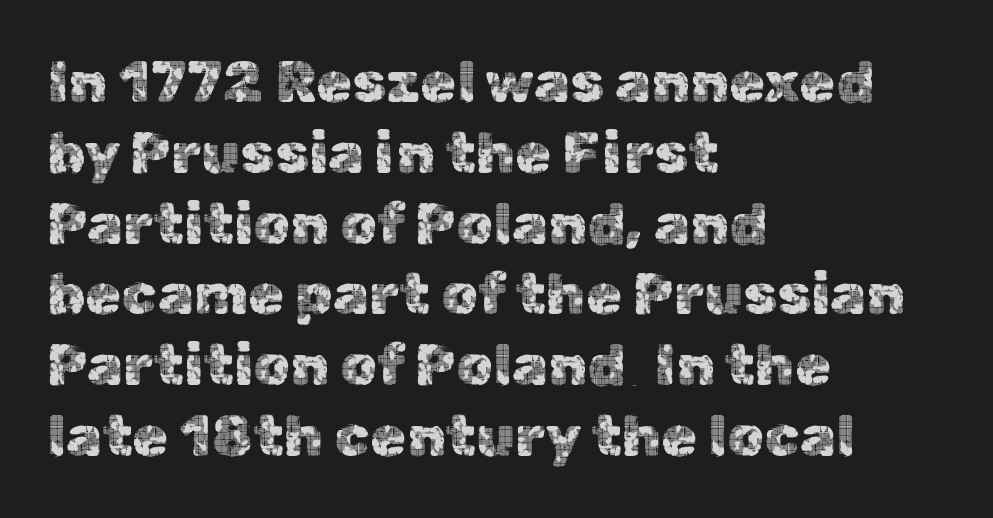
{"serif": "no", "italic": "no", "width": "normal", "x_height": "medium", "monospaced": "no", "underline": "no", "align": "left", "line_spacing_ratio": 1.22, "letter_spacing": "normal", "letter_spacing_em": 0.0, "glyph_px": 58}
